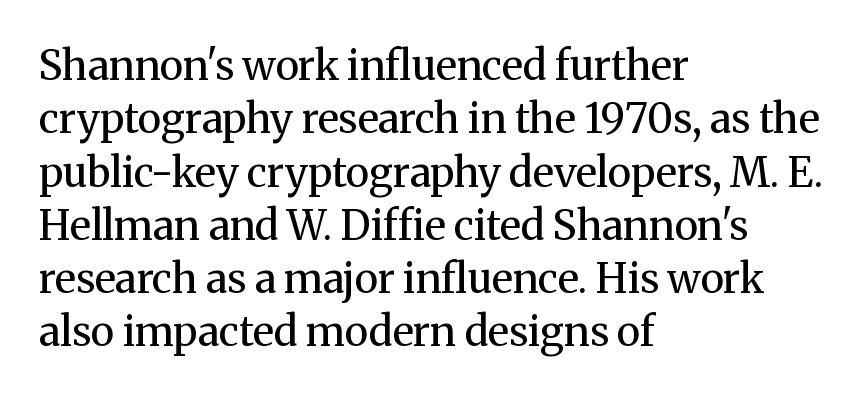
{"serif": "yes", "italic": "no", "bold": "no", "weight": "regular", "width": "normal", "stroke_contrast": "medium", "x_height": "medium", "monospaced": "no", "underline": "no", "align": "left", "line_spacing": "normal", "line_spacing_ratio": 1.3, "letter_spacing": "normal", "letter_spacing_em": 0.0, "glyph_px": 41}
